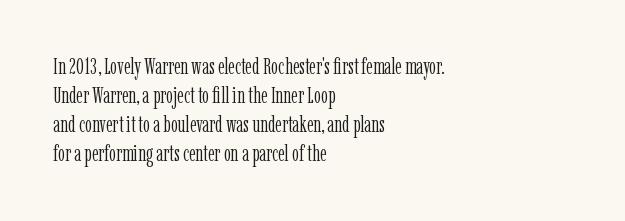
The image shows 22 px text type, upright; set left-aligned, normal line spacing (1.32x), normal letter spacing, not underlined.
